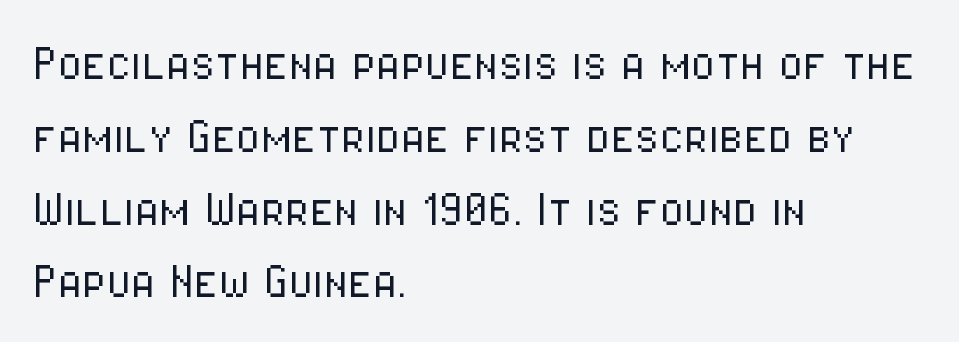
{"serif": "no", "italic": "no", "bold": "no", "weight": "light", "width": "condensed", "stroke_contrast": "low", "x_height": "medium", "monospaced": "no", "underline": "no", "align": "left", "line_spacing": "normal", "line_spacing_ratio": 1.3, "letter_spacing": "normal", "letter_spacing_em": 0.0, "glyph_px": 56}
